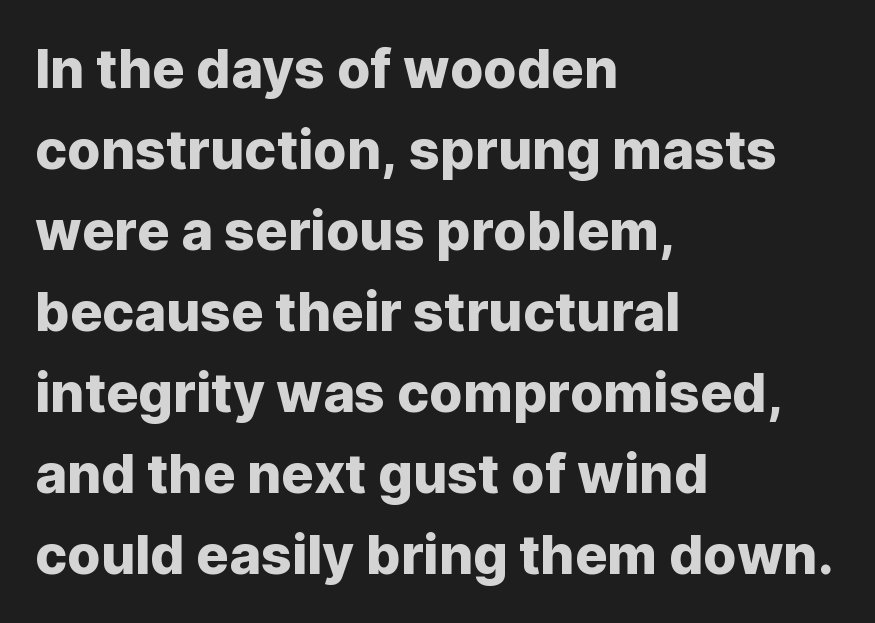
{"serif": "no", "italic": "no", "width": "normal", "stroke_contrast": "low", "x_height": "medium", "monospaced": "no", "underline": "no", "align": "left", "line_spacing": "normal", "line_spacing_ratio": 1.5, "letter_spacing": "normal", "letter_spacing_em": 0.0, "glyph_px": 54}
